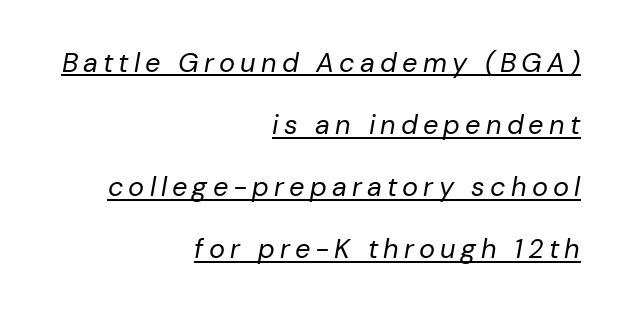
The image shows 27 px text type, italic (leaning right); set right-aligned, loose line spacing (2.3x), underlined.
